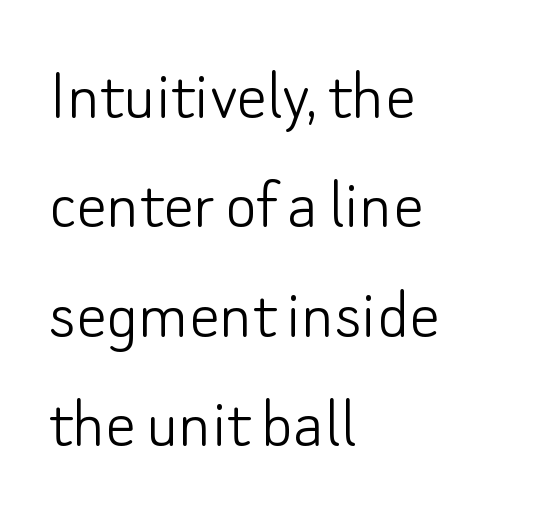
No feet cap the strokes, marking this as sans-serif type. Italic: no, the glyphs are upright roman. The letters advance in unequal steps, a hallmark of proportional type. Vertically, the passage feels balanced, rows spaced as you'd expect. The gaps between neighbouring characters are ordinary and unremarkable. The space directly below the letters is spotless.
